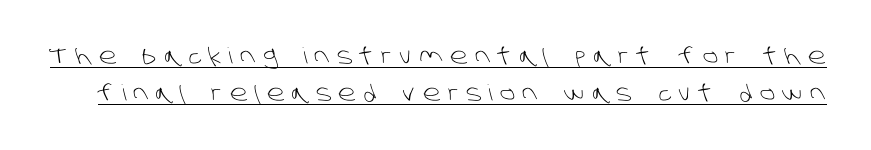
The image shows 22 px text type; set normal line spacing (1.66x), unusually wide letter spacing (+0.34 em), underlined.
